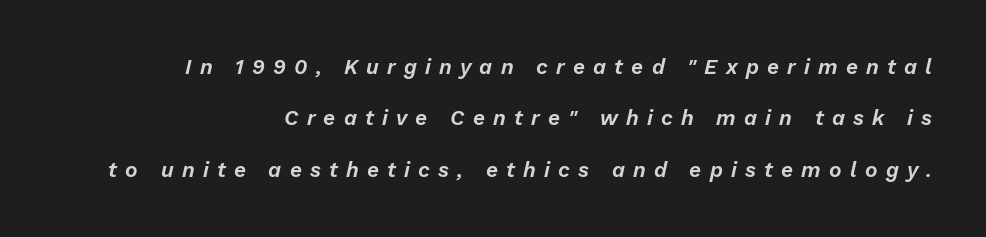
{"italic": "yes", "lean": "right", "slant_degrees": 13, "underline": "no", "align": "right", "line_spacing": "loose", "line_spacing_ratio": 2.45, "letter_spacing": "wide", "letter_spacing_em": 0.39, "glyph_px": 21}
